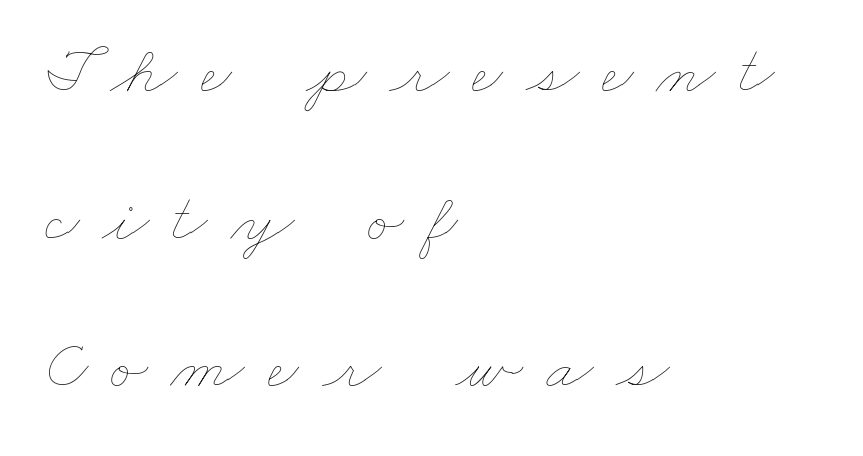
{"bold": "no", "weight": "thin", "width": "wide", "stroke_contrast": "low", "x_height": "small", "monospaced": "no", "underline": "no", "align": "left", "line_spacing": "loose", "line_spacing_ratio": 2.14, "letter_spacing": "wide", "letter_spacing_em": 0.33, "glyph_px": 69}
